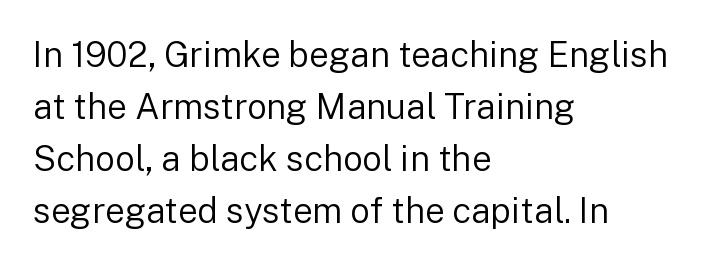
{"serif": "no", "italic": "no", "bold": "no", "weight": "regular", "width": "normal", "stroke_contrast": "low", "x_height": "medium", "monospaced": "no", "underline": "no", "align": "left", "line_spacing": "normal", "line_spacing_ratio": 1.49, "letter_spacing": "normal", "letter_spacing_em": 0.0, "glyph_px": 35}
